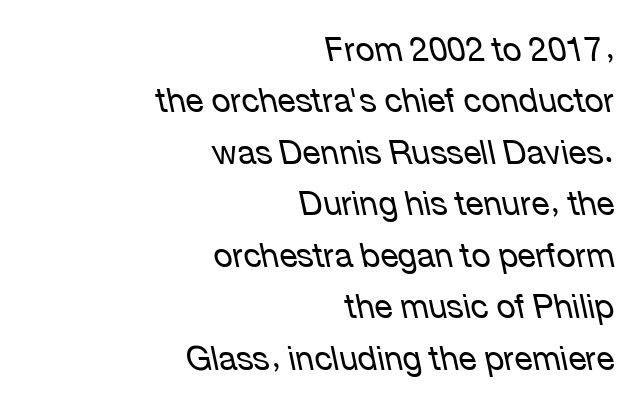
The image shows 33 px regular-weight type, italic (leaning left); set right-aligned, normal line spacing (1.56x), normal letter spacing, not underlined; low stroke contrast and a medium x-height.
